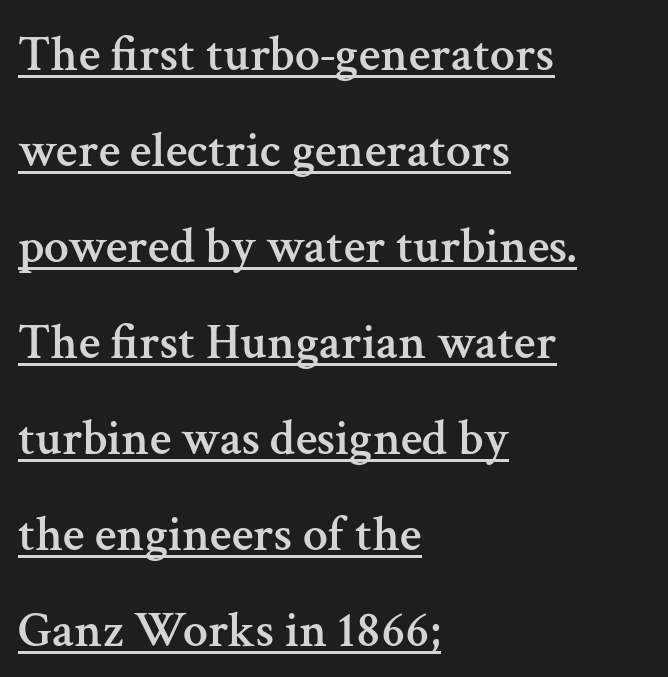
{"serif": "yes", "italic": "no", "width": "normal", "stroke_contrast": "medium", "x_height": "medium", "monospaced": "no", "underline": "yes", "align": "left", "line_spacing": "loose", "line_spacing_ratio": 1.92, "letter_spacing": "normal", "letter_spacing_em": 0.0, "glyph_px": 50}
